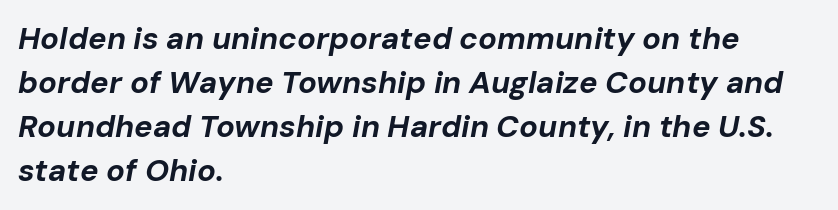
Q: Is the text bold? A: Yes.
Q: Is the text italic (slanted)? A: Yes, it leans right by about 10 degrees.
Q: Is the text underlined? A: No.
Q: How is the paragraph aligned? A: Left-aligned.
Q: Is the spacing between letters normal or unusually wide? A: Normal.
Q: Is the spacing between lines tight, normal or loose? A: Normal.
Q: Width (condensed, normal, or wide)? A: Normal.
Q: Stroke contrast? A: Low.
Q: x-height? A: Medium.
Q: Monospaced? A: No.
